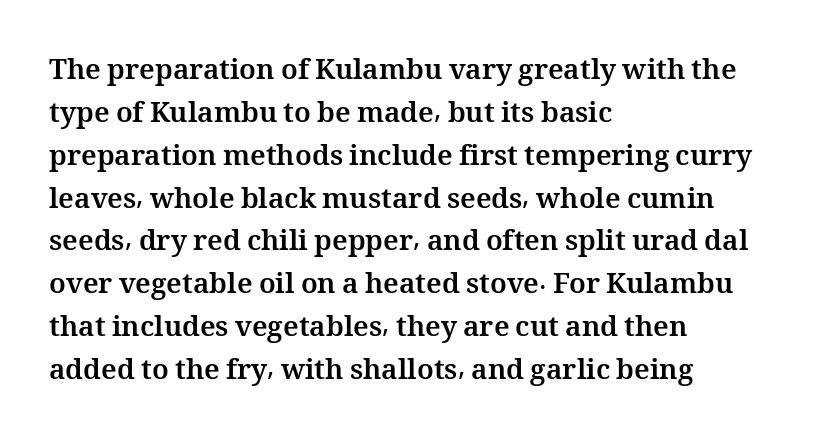
Posture: upright roman. Clear beneath every line of the passage. Rows of type keep a routine distance in the vertical direction. These lines keep a tight, regular rhythm from letter to letter. Each letter keeps its own natural width here, so spacing adapts to shape. Strokes here are thick enough to call this a true bold.
